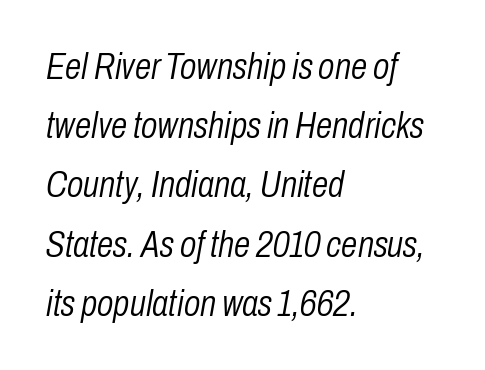
The lines sit at an ordinary, default distance from one another. Vertical stems look standard width or narrower in stroke. Characters follow at the spacing the type designer built in. The strip under each line holds only bare page. Casual observation: everything's shoved over to the left.
